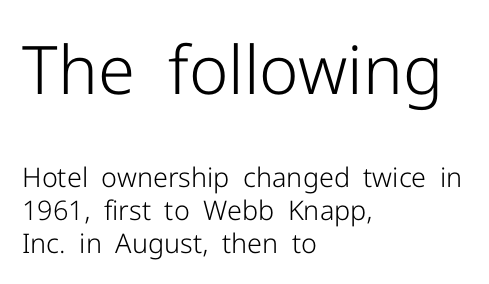
The image shows 67 px light sans-serif type, upright; set left-aligned, line spacing 1.23x, normal letter spacing, not underlined; the first (top) block is 2.48x larger; low stroke contrast and a medium x-height.
